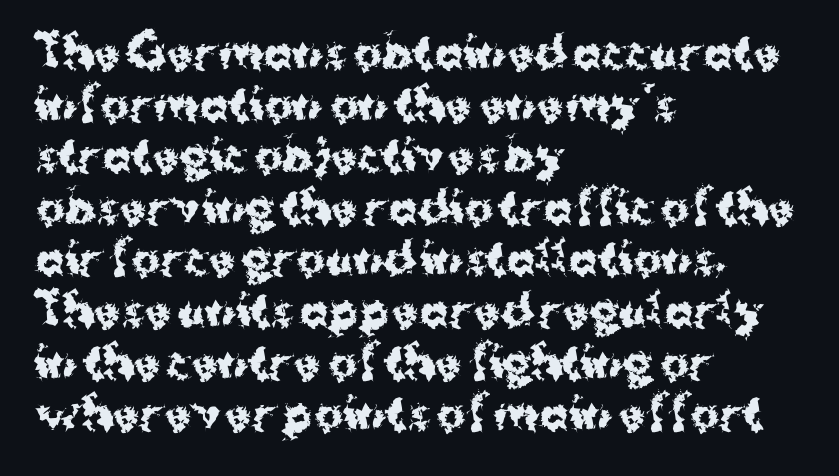
The image shows 43 px bold sans-serif type, upright; set left-aligned, line spacing 1.2x, normal letter spacing, not underlined; medium stroke contrast and a medium x-height.
